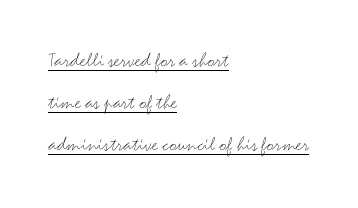
Tracking value appears to be zero — textbook default spacing. A great deal of white space separates one row of letters from the next. The rendering anchors every line to the left-hand side. This reads as an unemphasized weight, regular at the heaviest.
